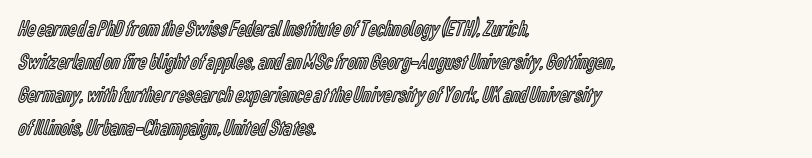
The block of text has a typical density, with ordinary space between rows. Tracking here is standard; glyphs follow each other at the usual distance. The strip under each line holds only bare page. Teacher's note: observe the even left margin — that is flush-left alignment.
